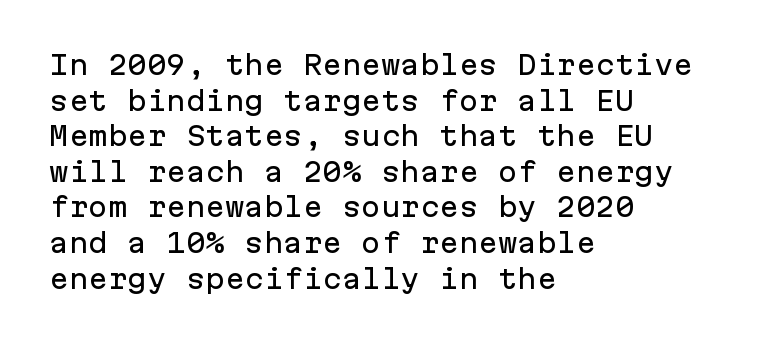
Q: Is the text italic (slanted)? A: No, it is upright.
Q: Is the text underlined? A: No.
Q: How is the paragraph aligned? A: Left-aligned.
Q: Is the spacing between letters normal or unusually wide? A: Normal.
Q: Is the spacing between lines tight, normal or loose? A: Normal.
